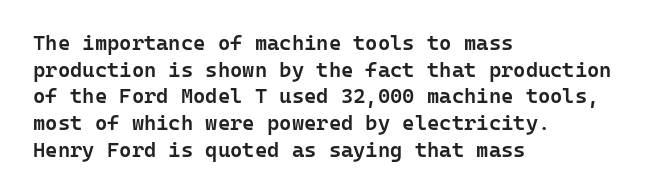
{"italic": "no", "bold": "semi", "underline": "no", "align": "left", "line_spacing": "normal", "line_spacing_ratio": 1.27, "letter_spacing": "normal", "letter_spacing_em": 0.0, "glyph_px": 21}
